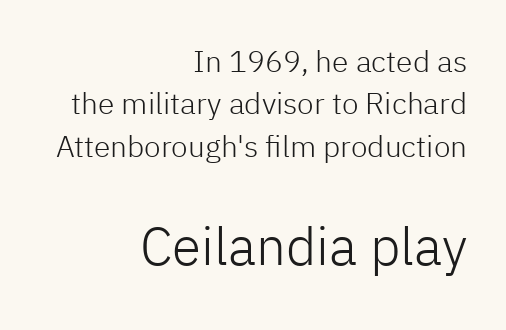
{"serif": "no", "italic": "no", "bold": "no", "weight": "light", "width": "normal", "stroke_contrast": "low", "x_height": "medium", "monospaced": "no", "underline": "no", "align": "right", "line_spacing": "normal", "line_spacing_ratio": 1.41, "letter_spacing": "normal", "letter_spacing_em": 0.0, "larger_block": "second", "size_ratio": 1.77, "glyph_px": 53}
